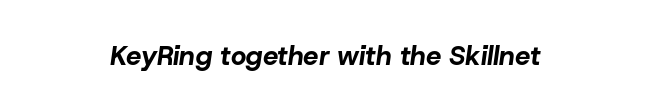
Notice how the stems are inclined rather than vertical — that's the hallmark of italics. Anything drawn beneath the words? Only blank space. The line texture is even and compact thanks to regular tracking. Students, this is bold: see how much ink each stroke carries.
